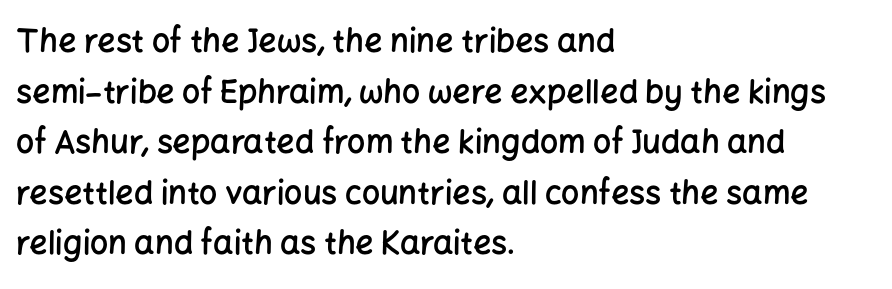
A sans-serif font was chosen for this passage. The specimen reads as upright at a glance. Stroke thickness is moderately raised; the sample reads as semibold. Here the designer chose a conventional face with non-uniform glyph widths. Unmarked baselines from the first word to the last.
